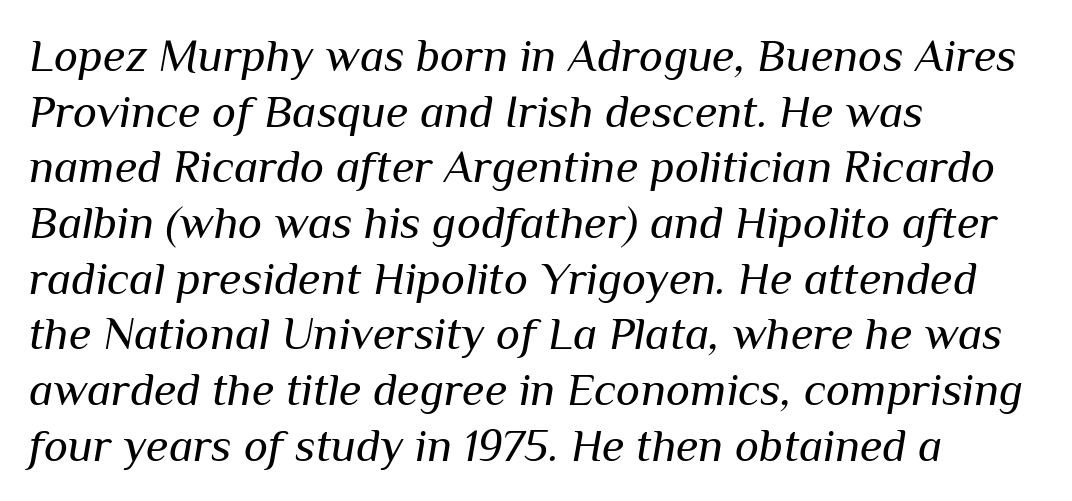
{"italic": "yes", "lean": "right", "slant_degrees": 10, "bold": "no", "weight": "regular", "width": "normal", "stroke_contrast": "medium", "x_height": "medium", "monospaced": "no", "underline": "no", "align": "left", "line_spacing_ratio": 1.21, "letter_spacing": "normal", "letter_spacing_em": 0.0, "glyph_px": 46}
